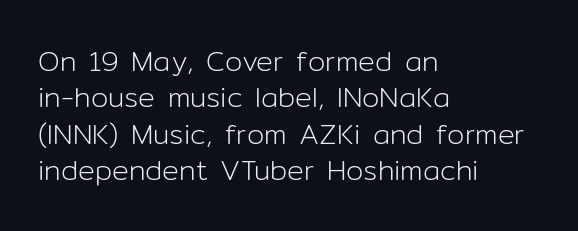
The image shows 28 px light sans-serif type, upright; set left-aligned, normal line spacing (1.3x), normal letter spacing, not underlined; low stroke contrast and a medium x-height.
